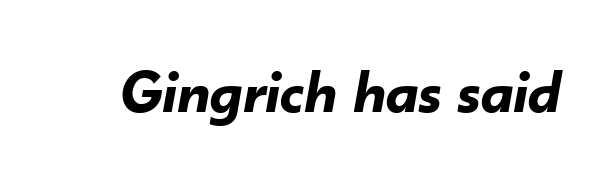
The letters advance in unequal steps, a hallmark of proportional type. The passage shown is not underscored anywhere. Style check: oblique. The rendering uses a bold face; every stroke is thick and dark. Inter-character spacing is left at the font's built-in metrics.
